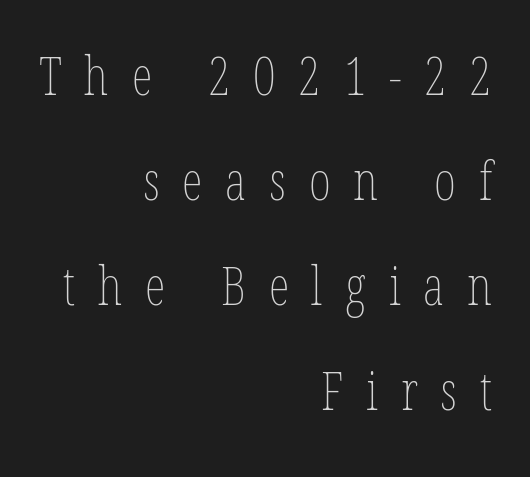
Display-style spreading of the glyphs; the letterfit is very open. Character widths vary here, with narrow letters taking less room than wide ones. Is the block centered? No — it sits flush against the right margin. These lines were composed using upright roman letters.
